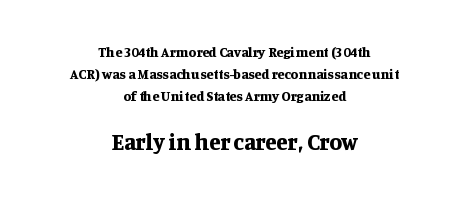
Q: Is the text bold? A: Yes.
Q: Is the text italic (slanted)? A: No, it is upright.
Q: Is the text underlined? A: No.
Q: How is the paragraph aligned? A: Centered.
Q: Is the spacing between letters normal or unusually wide? A: Normal.
Q: Is the spacing between lines tight, normal or loose? A: Normal.
Q: Which block of text is set in a larger size, the first (top) or the second (bottom)? A: The second (bottom) one.
